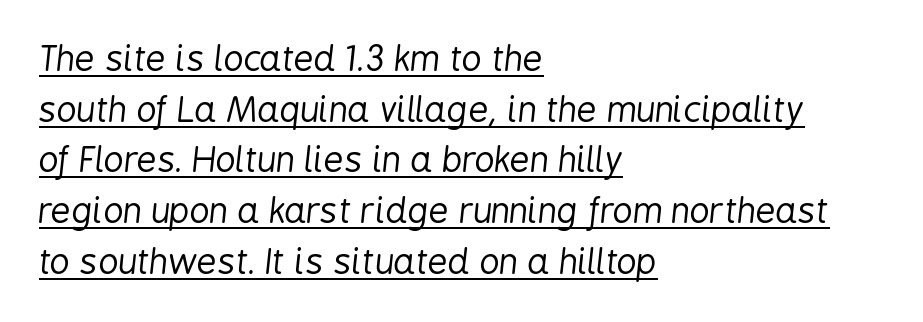
Q: Is the text bold? A: No.
Q: Is the text italic (slanted)? A: Yes, it leans right by about 6 degrees.
Q: Is the text underlined? A: Yes.
Q: How is the paragraph aligned? A: Left-aligned.
Q: Is the spacing between letters normal or unusually wide? A: Normal.
Q: Is the spacing between lines tight, normal or loose? A: Normal.
Q: Width (condensed, normal, or wide)? A: Condensed.
Q: Stroke contrast? A: Low.
Q: x-height? A: Medium.
Q: Monospaced? A: No.
